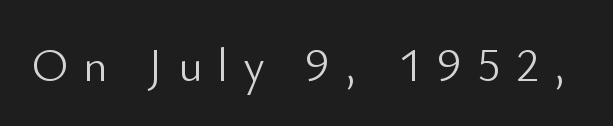
Q: Is the text bold? A: No.
Q: Is the text italic (slanted)? A: No, it is upright.
Q: Is the typeface a serif or a sans-serif typeface? A: Sans-serif.
Q: Is the text underlined? A: No.
Q: Is the spacing between letters normal or unusually wide? A: Unusually wide.
Q: Width (condensed, normal, or wide)? A: Normal.
Q: Stroke contrast? A: Low.
Q: x-height? A: Small.
Q: Monospaced? A: No.
